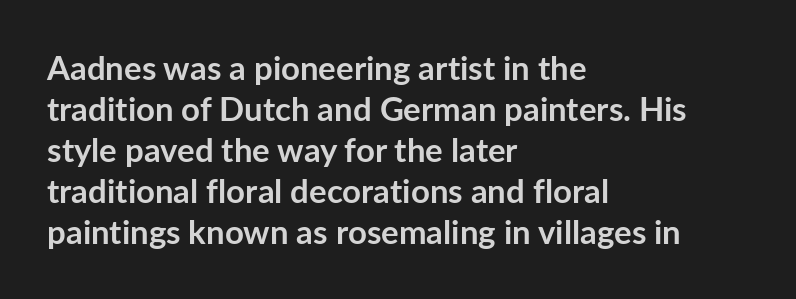
{"serif": "no", "italic": "no", "bold": "yes", "weight": "semibold", "width": "normal", "stroke_contrast": "low", "x_height": "medium", "monospaced": "no", "underline": "no", "align": "left", "line_spacing_ratio": 1.24, "letter_spacing": "normal", "letter_spacing_em": 0.0, "glyph_px": 33}
